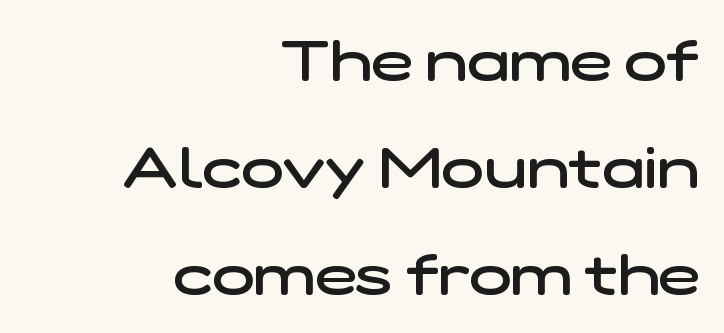
Casual observation: everything's shoved over to the right. Widely set lines give the paragraph a tall, airy silhouette. These lines are rendered in a variable-pitch font. These lines keep a tight, regular rhythm from letter to letter. Clear beneath every line of the passage. The designer went with a sans here, leaving each stem footless.
